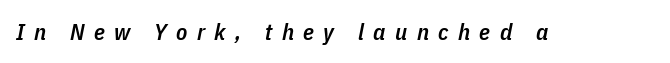
The image shows 23 px text type, italic (leaning right); set unusually wide letter spacing (+0.41 em), not underlined.
